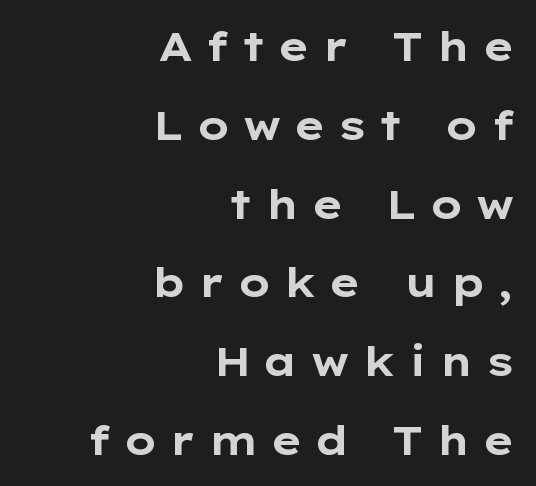
{"serif": "no", "italic": "no", "bold": "yes", "weight": "bold", "width": "wide", "stroke_contrast": "low", "x_height": "medium", "monospaced": "no", "underline": "no", "align": "right", "line_spacing": "loose", "line_spacing_ratio": 1.97, "letter_spacing": "wide", "letter_spacing_em": 0.29, "glyph_px": 40}
